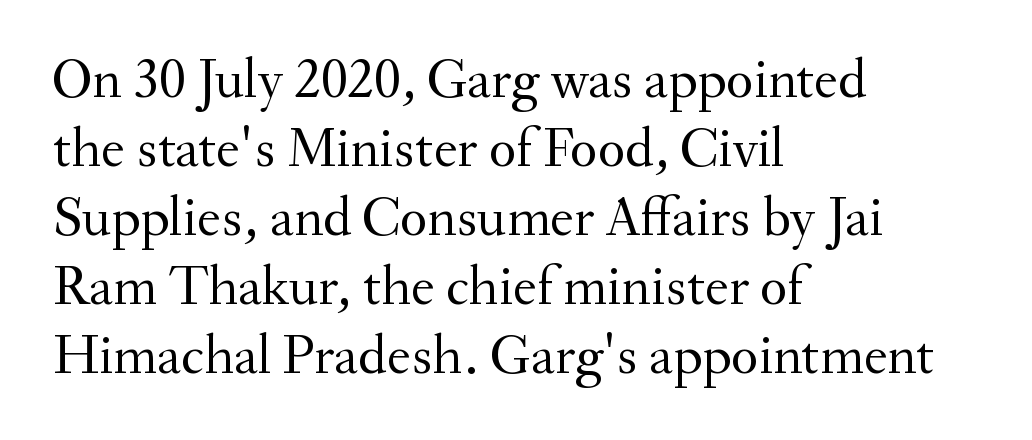
{"serif": "yes", "italic": "no", "bold": "no", "weight": "regular", "width": "normal", "stroke_contrast": "medium", "x_height": "small", "monospaced": "no", "underline": "no", "align": "left", "line_spacing_ratio": 1.21, "letter_spacing": "normal", "letter_spacing_em": 0.0, "glyph_px": 57}
